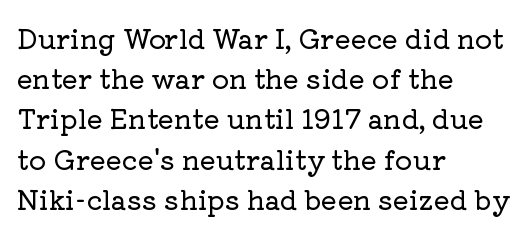
{"italic": "no", "underline": "no", "align": "left", "line_spacing": "normal", "line_spacing_ratio": 1.49, "letter_spacing": "normal", "letter_spacing_em": 0.0, "glyph_px": 27}
